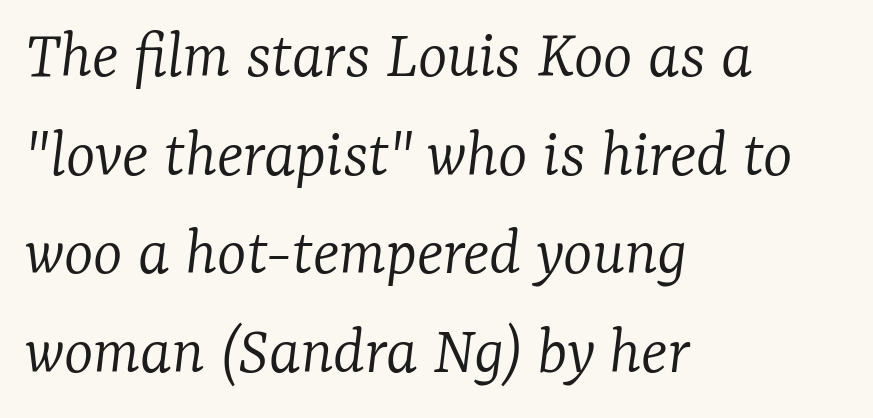
Q: Is the text bold? A: No.
Q: Is the text italic (slanted)? A: Yes, it leans right by about 7 degrees.
Q: Is the typeface a serif or a sans-serif typeface? A: Serif.
Q: Is the text underlined? A: No.
Q: How is the paragraph aligned? A: Left-aligned.
Q: Is the spacing between letters normal or unusually wide? A: Normal.
Q: Is the spacing between lines tight, normal or loose? A: Normal.
Q: Width (condensed, normal, or wide)? A: Normal.
Q: Stroke contrast? A: Low.
Q: x-height? A: Medium.
Q: Monospaced? A: No.
